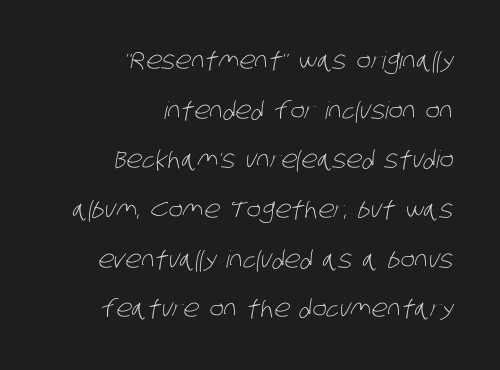
{"bold": "no", "underline": "no", "align": "right", "line_spacing": "loose", "line_spacing_ratio": 2.07, "letter_spacing": "normal", "letter_spacing_em": 0.0, "glyph_px": 24}
